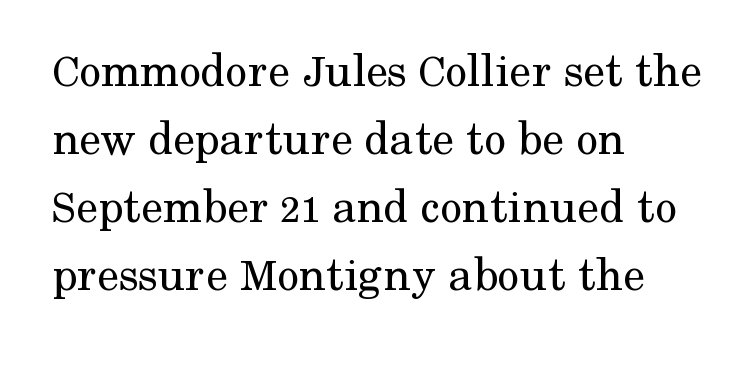
Q: Is the text bold? A: No.
Q: Is the text italic (slanted)? A: No, it is upright.
Q: Is the typeface a serif or a sans-serif typeface? A: Serif.
Q: Is the text underlined? A: No.
Q: How is the paragraph aligned? A: Left-aligned.
Q: Is the spacing between letters normal or unusually wide? A: Normal.
Q: Is the spacing between lines tight, normal or loose? A: Normal.
Q: Width (condensed, normal, or wide)? A: Normal.
Q: Stroke contrast? A: Medium.
Q: x-height? A: Medium.
Q: Monospaced? A: No.
